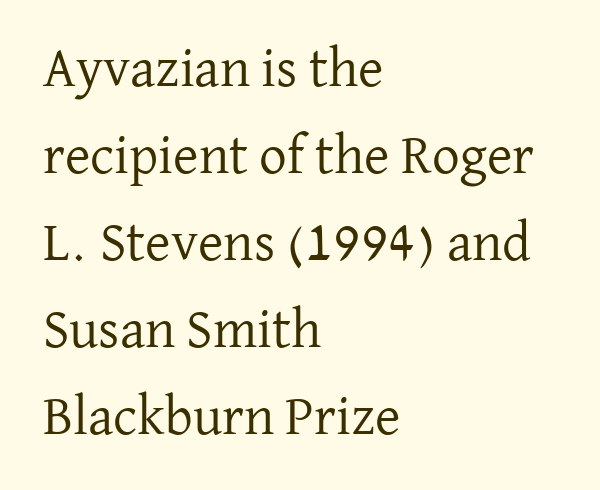
The image shows 55 px regular-weight serif type, upright; set left-aligned, normal line spacing (1.58x), normal letter spacing, not underlined; low stroke contrast and a medium x-height.
